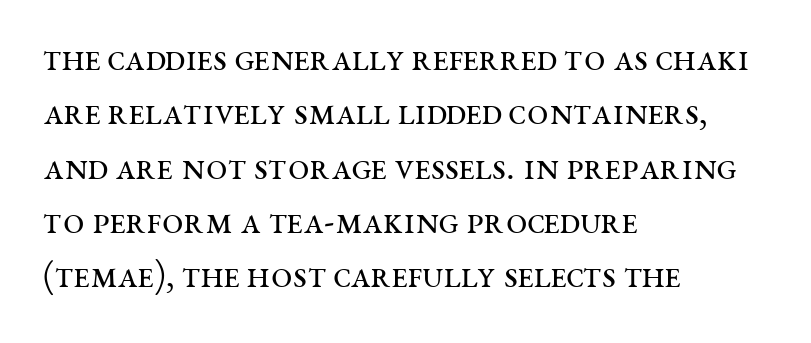
The image shows 38 px regular-weight, wide serif type, upright; set left-aligned, normal line spacing (1.43x), normal letter spacing, not underlined; medium stroke contrast and a large x-height.
